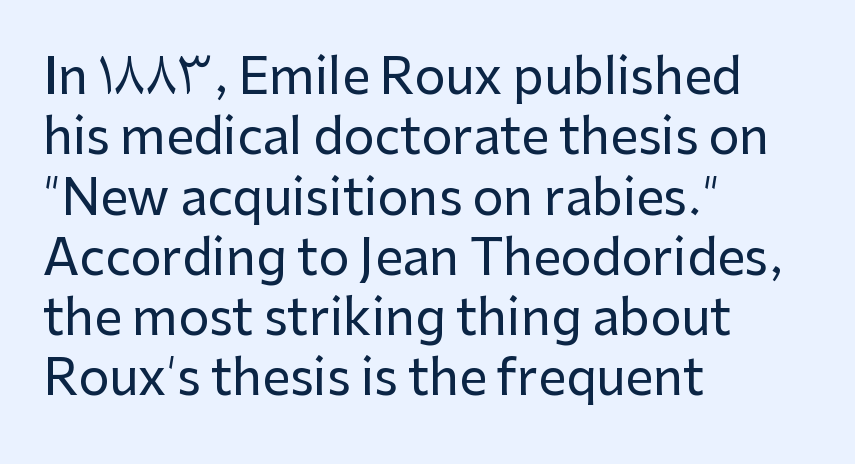
Q: Is the text italic (slanted)? A: No, it is upright.
Q: Is the typeface a serif or a sans-serif typeface? A: Sans-serif.
Q: Is the text underlined? A: No.
Q: How is the paragraph aligned? A: Left-aligned.
Q: Is the spacing between letters normal or unusually wide? A: Normal.
Q: Width (condensed, normal, or wide)? A: Normal.
Q: Stroke contrast? A: Low.
Q: x-height? A: Medium.
Q: Monospaced? A: No.
